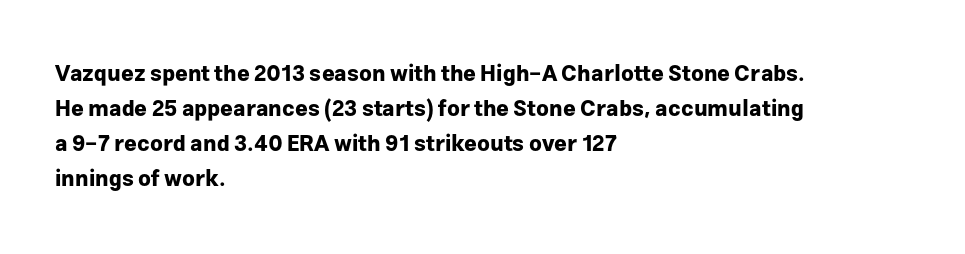
The image shows 22 px bold type, upright; set left-aligned, normal line spacing (1.59x), normal letter spacing, not underlined.
